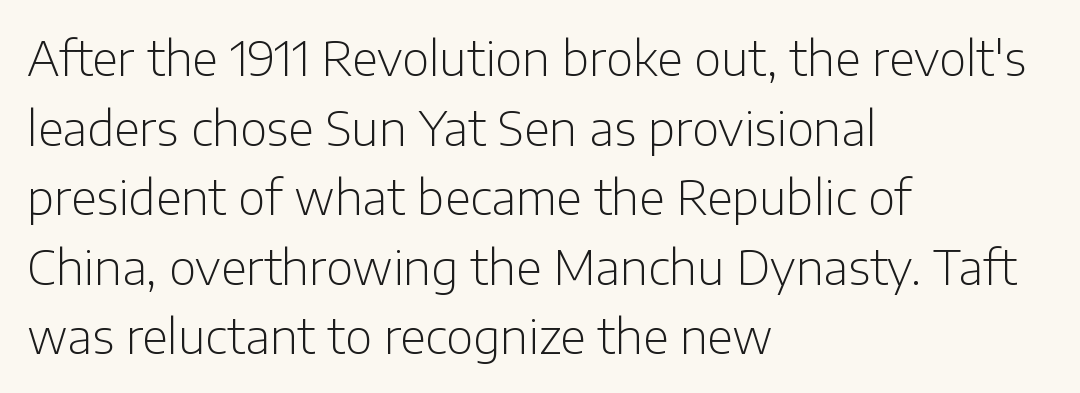
Q: Is the text bold? A: No.
Q: Is the text italic (slanted)? A: No, it is upright.
Q: Is the typeface a serif or a sans-serif typeface? A: Sans-serif.
Q: Is the text underlined? A: No.
Q: How is the paragraph aligned? A: Left-aligned.
Q: Is the spacing between letters normal or unusually wide? A: Normal.
Q: Is the spacing between lines tight, normal or loose? A: Normal.
Q: Width (condensed, normal, or wide)? A: Normal.
Q: Stroke contrast? A: Low.
Q: x-height? A: Medium.
Q: Monospaced? A: No.
